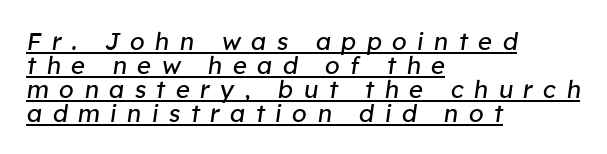
{"italic": "yes", "lean": "right", "slant_degrees": 8, "bold": "no", "underline": "yes", "align": "left", "line_spacing": "tight", "line_spacing_ratio": 1.0, "letter_spacing": "wide", "letter_spacing_em": 0.43, "glyph_px": 24}
